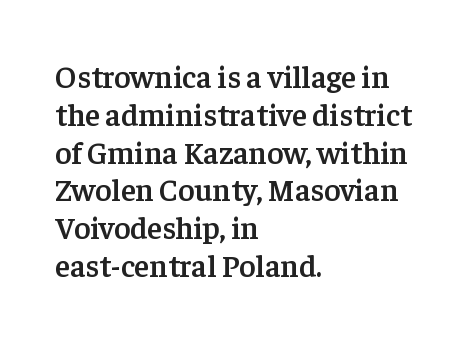
{"serif": "yes", "italic": "no", "bold": "semi", "weight": "semibold", "width": "normal", "stroke_contrast": "low", "x_height": "medium", "monospaced": "no", "underline": "no", "align": "left", "line_spacing_ratio": 1.22, "letter_spacing": "normal", "letter_spacing_em": 0.0, "glyph_px": 31}
